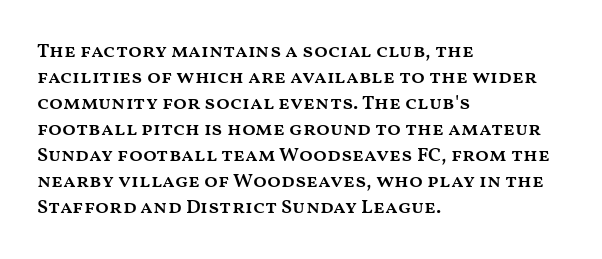
Is there any slant? The stems are plumb. In terms of letterspacing, this is plain default setting. The baseline area is clear. The passage is arranged the way most books set body copy — flush left.
